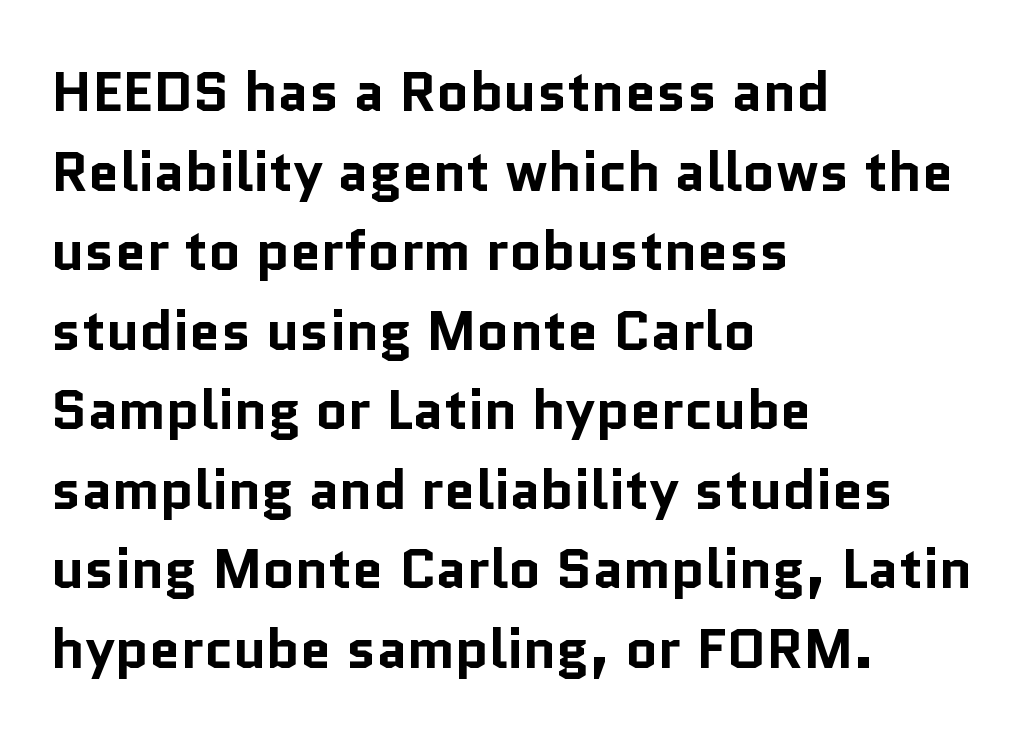
The rendering keeps characters at their native spacing. The type sits square on the baseline with zero lean. In terms of weight, the rendering is a true, heavy bold. Descender tails drop into unmarked territory. The passage is arranged the way most books set body copy — flush left. A typesetter would label this face a sans.
